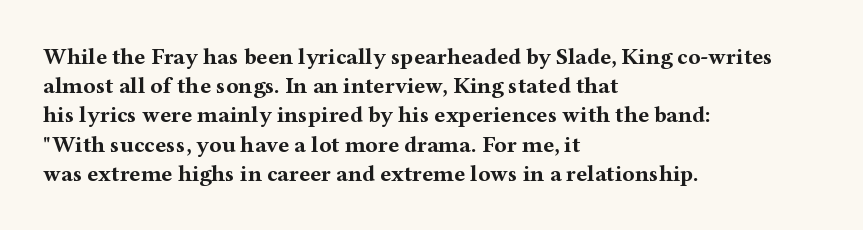
{"italic": "no", "bold": "yes", "underline": "no", "align": "left", "line_spacing": "normal", "line_spacing_ratio": 1.27, "letter_spacing": "normal", "letter_spacing_em": 0.0, "glyph_px": 23}
